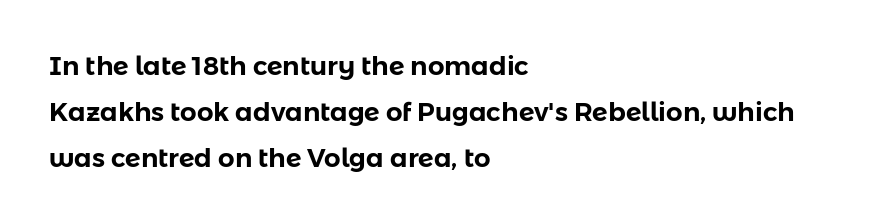
Q: Is the text italic (slanted)? A: No, it is upright.
Q: Is the text underlined? A: No.
Q: How is the paragraph aligned? A: Left-aligned.
Q: Is the spacing between letters normal or unusually wide? A: Normal.
